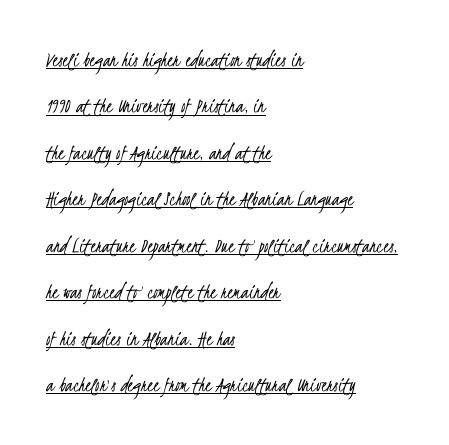
Q: Is the text bold? A: No.
Q: Is the text underlined? A: Yes.
Q: How is the paragraph aligned? A: Left-aligned.
Q: Is the spacing between letters normal or unusually wide? A: Normal.
Q: Is the spacing between lines tight, normal or loose? A: Loose.
